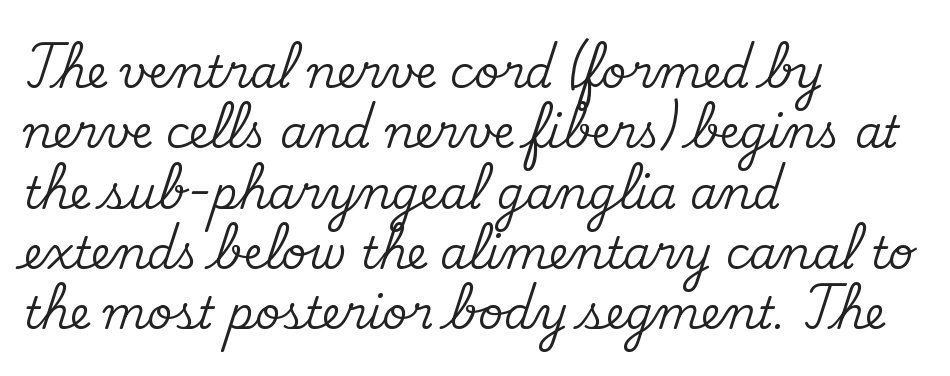
{"width": "normal", "stroke_contrast": "medium", "x_height": "small", "monospaced": "no", "underline": "no", "align": "left", "line_spacing": "normal", "line_spacing_ratio": 1.37, "letter_spacing": "normal", "letter_spacing_em": 0.0, "glyph_px": 44}
